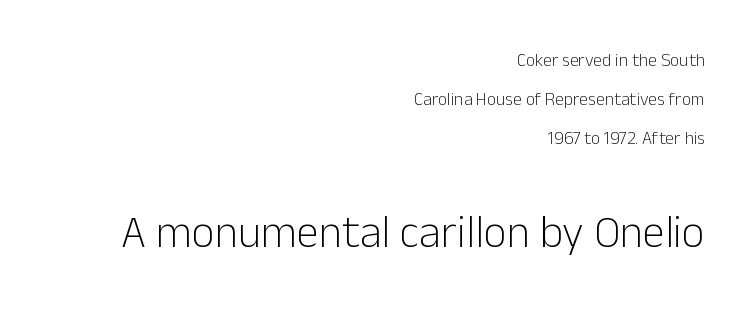
What kind of face is this? One without serifs — a sans. Counters stay open thanks to moderate or lighter strokes. Descenders are the only things crossing below the line. The rendering uses natural spacing where letterforms have individual widths.
